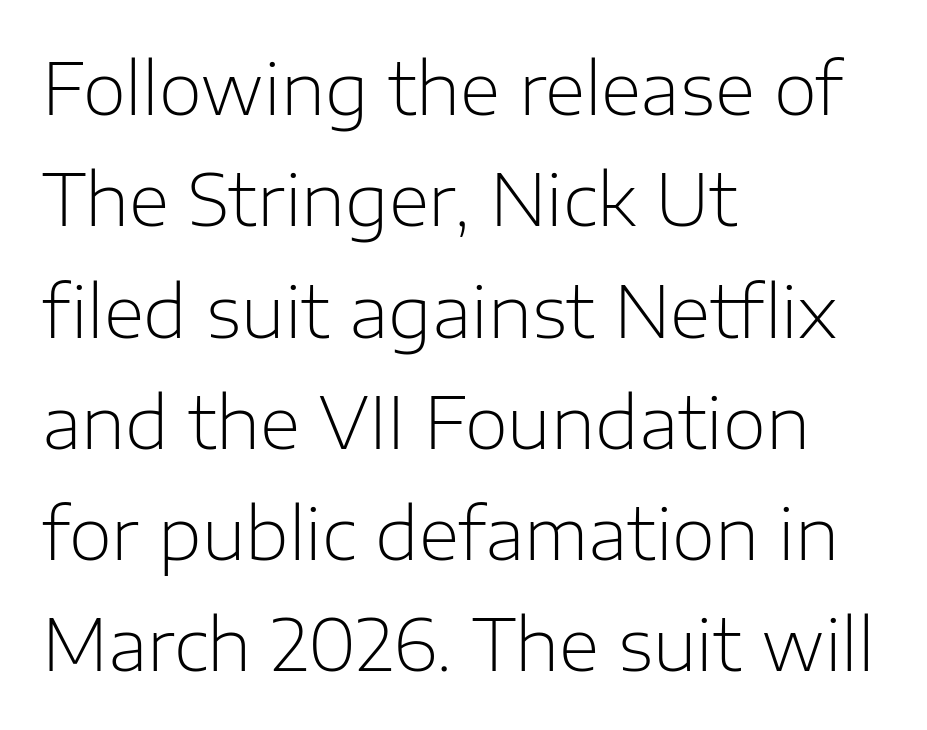
Italic? Not at all — the glyphs are vertical. Default kerning and tracking; the words read as compact shapes. In terms of letterform style, serifs are entirely absent. Vertically, the passage feels balanced, rows spaced as you'd expect. A student would call this left alignment; a typographer would say flush left, rag right. The rendering uses natural spacing where letterforms have individual widths.
